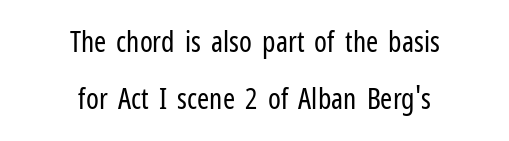
In CSS terms this would be text-align: center. Ascenders rise straight up at ninety degrees. Does extra space separate the letters? No, they use regular spacing. Note the varied advance widths — an 'i' is clearly narrower than an 'm'. Nobody drew a line under any word here. Vertical stems look standard width or narrower in stroke.
